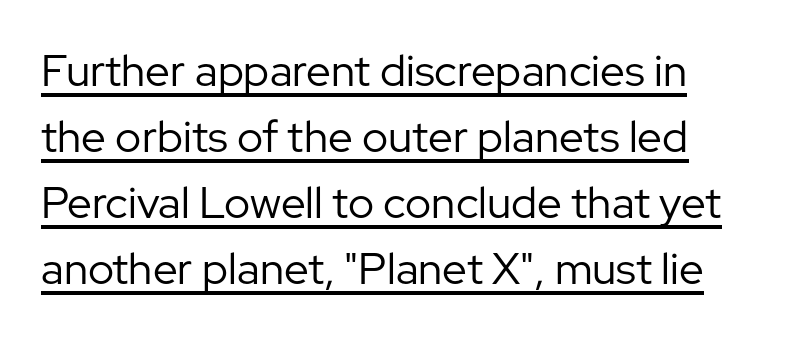
The passage shown has conventional tracking throughout. Is this a sans? Yes — the strokes have no serifs. Compared with undecorated copy, this sample adds a rule below the words. The lettering holds an erect, upright posture throughout. Each letter keeps its own natural width here, so spacing adapts to shape.
